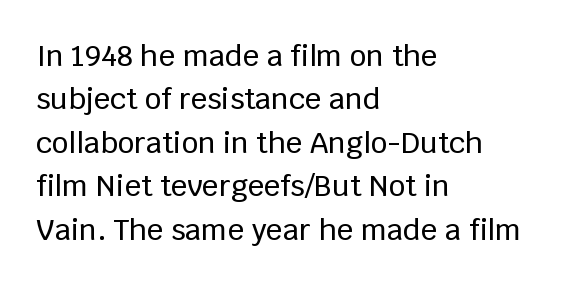
A typesetter would call this proportional, since set widths differ per character. Rule under the text: the space is simply empty. This block has exactly the height ordinary leading produces. Line beginnings align vertically; line endings do not.
